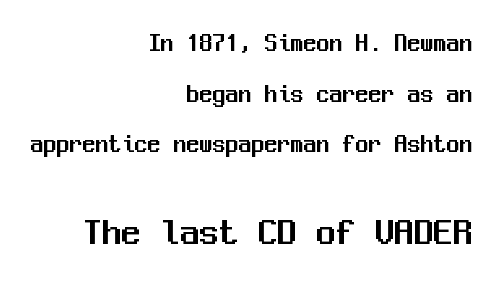
The image shows 39 px sans-serif type, upright, monospaced; set right-aligned, loose line spacing (1.95x), normal letter spacing, not underlined; the second (bottom) block is 1.5x larger; medium stroke contrast and a medium x-height.
